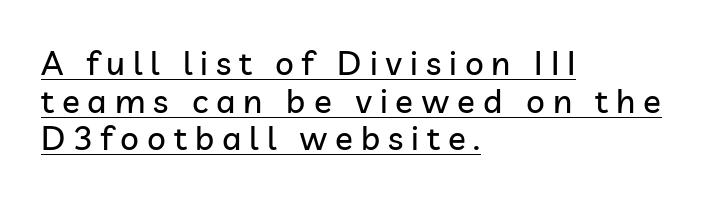
Q: Is the text italic (slanted)? A: No, it is upright.
Q: Is the typeface a serif or a sans-serif typeface? A: Sans-serif.
Q: Is the text underlined? A: Yes.
Q: How is the paragraph aligned? A: Left-aligned.
Q: Is the spacing between letters normal or unusually wide? A: Unusually wide.
Q: Is the spacing between lines tight, normal or loose? A: Tight.
Q: Width (condensed, normal, or wide)? A: Normal.
Q: Stroke contrast? A: Low.
Q: x-height? A: Medium.
Q: Monospaced? A: No.
